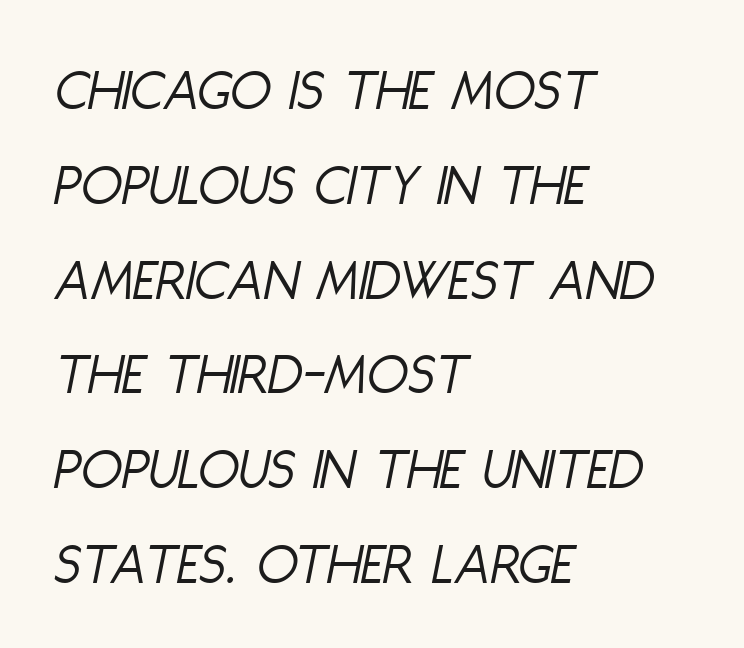
The text block is weighted toward the left margin, trailing off unevenly rightward. The passage shown stacks its lines at a standard gap. In terms of letterspacing, this is plain default setting. Think of a printed novel: that variable character pitch is what you see here. Unbolded letterforms with no extra heft. The rendering applies a slant to the glyphs.
